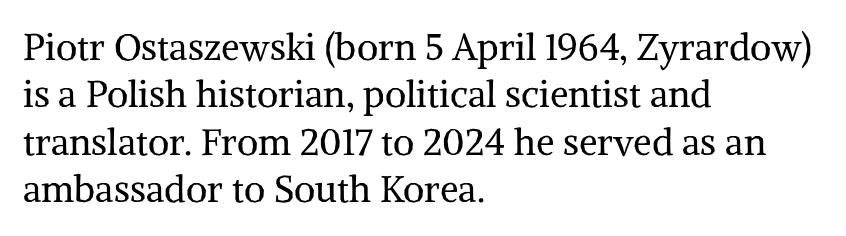
No word sits above an underline. Do the characters align in a grid? No, the font is proportional. The characters display serif detailing at their extremities. The passage shown has conventional tracking throughout. A typesetter would call this leading conventional body-copy spacing.
